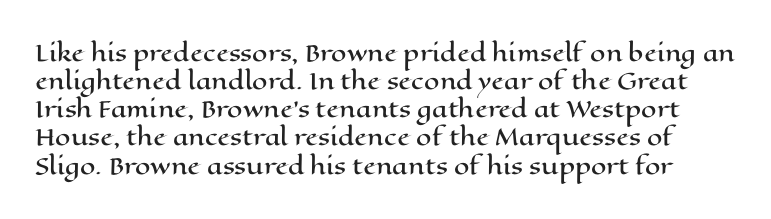
Q: Is the text italic (slanted)? A: No, it is upright.
Q: Is the text underlined? A: No.
Q: Is the spacing between letters normal or unusually wide? A: Normal.
Q: Is the spacing between lines tight, normal or loose? A: Normal.
